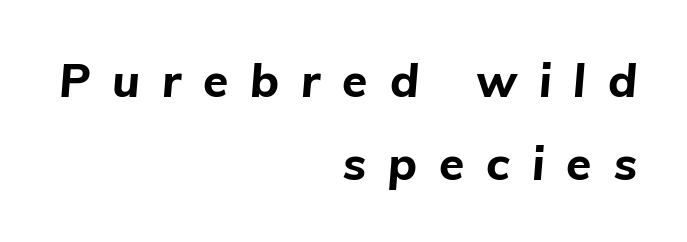
Characters follow at a spacing far wider than the type designer built in. Look at the stroke-to-counter ratio: heavy, a bold. Do the characters align in a grid? No, the font is proportional. This is oblique type, the kind used for emphasis or titles.
